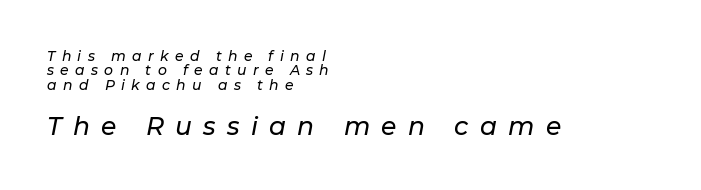
Regarding leading, the lines here are crowded together. The text block is weighted toward the left margin, trailing off unevenly rightward. Whoever set this made the second block the dominant, larger element. Has an underline been added? It has not. Slant detected: the letters are inclined. Short note: letters widely spaced.
